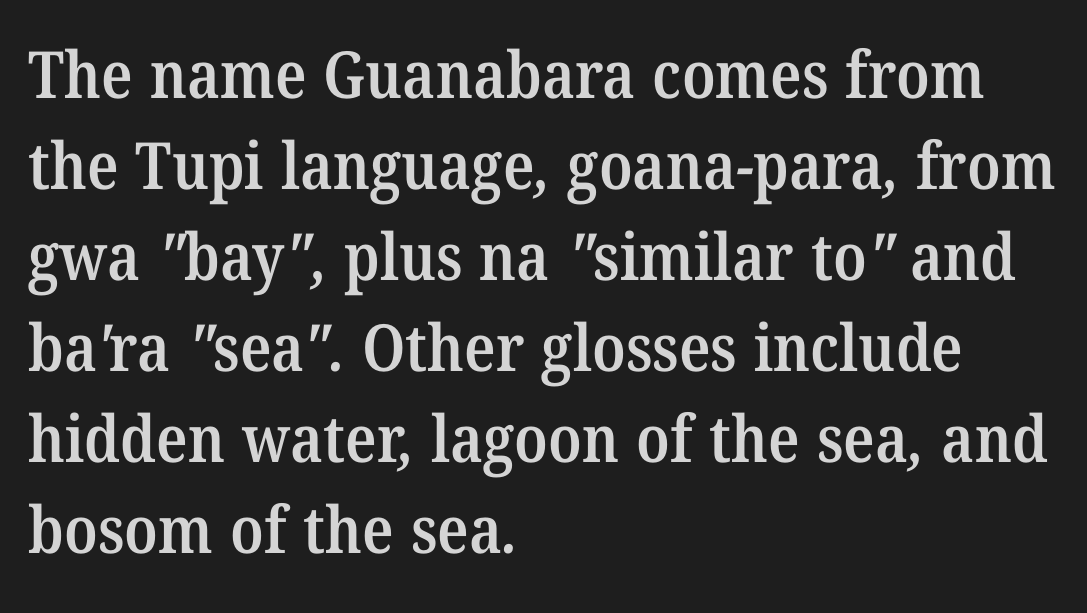
The image shows 65 px semibold serif type; set left-aligned, normal line spacing (1.4x), normal letter spacing, not underlined; medium stroke contrast and a medium x-height.
